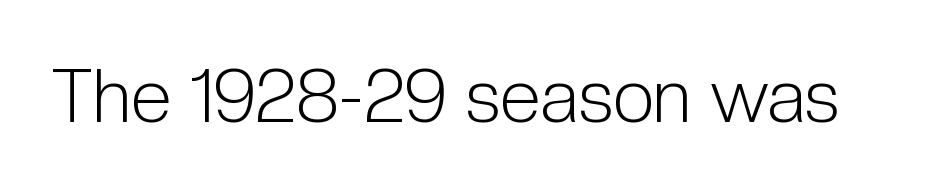
Each word holds together tightly as a unit, with standard inter-letter gaps. The weight would be labelled regular, book, light, or lighter still. Here the designer chose a conventional face with non-uniform glyph widths. This sample uses a sans-serif face. Only glyphs here, with clear space below each row. Ordinary non-slanted type is in use.
